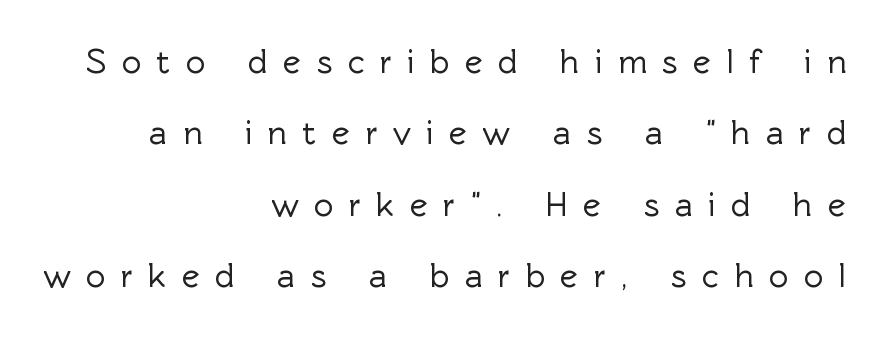
The image shows 34 px sans-serif type, upright; set right-aligned, loose line spacing (2.1x), unusually wide letter spacing (+0.45 em), not underlined; a medium x-height.
